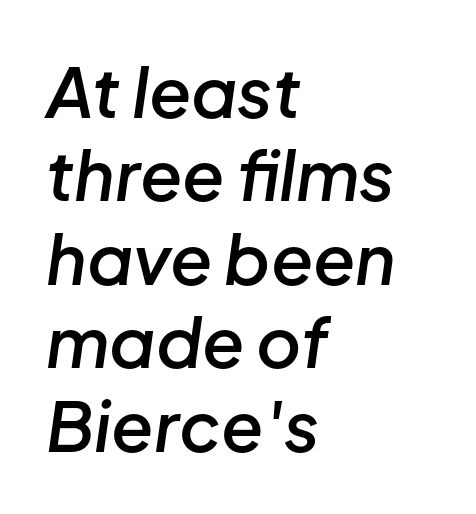
The image shows 69 px semibold type, italic (leaning right); set left-aligned, line spacing 1.21x, normal letter spacing, not underlined; low stroke contrast and a medium x-height.
